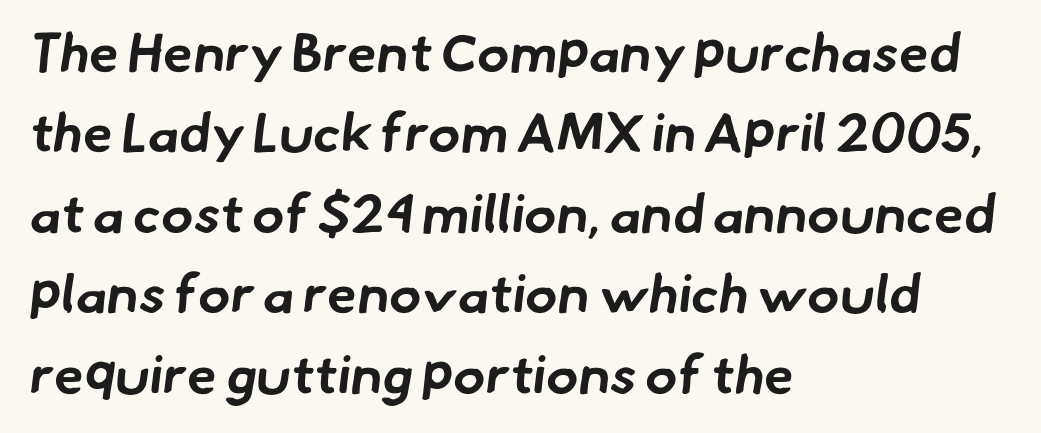
Q: Is the text bold? A: Yes.
Q: Is the typeface a serif or a sans-serif typeface? A: Sans-serif.
Q: Is the text underlined? A: No.
Q: How is the paragraph aligned? A: Left-aligned.
Q: Is the spacing between letters normal or unusually wide? A: Normal.
Q: Is the spacing between lines tight, normal or loose? A: Normal.
Q: Width (condensed, normal, or wide)? A: Normal.
Q: Stroke contrast? A: Low.
Q: x-height? A: Small.
Q: Monospaced? A: No.
